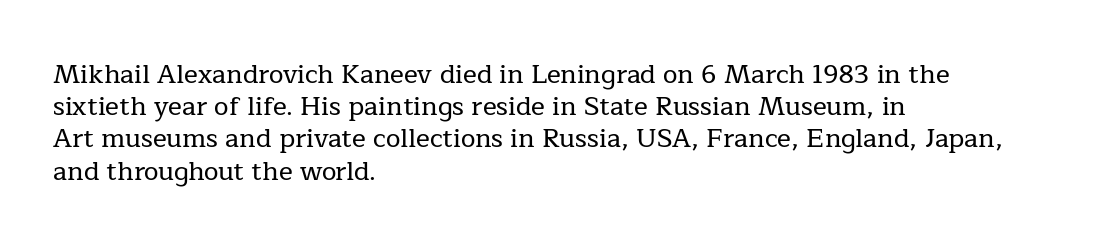
Q: Is the text italic (slanted)? A: No, it is upright.
Q: Is the text underlined? A: No.
Q: How is the paragraph aligned? A: Left-aligned.
Q: Is the spacing between letters normal or unusually wide? A: Normal.
